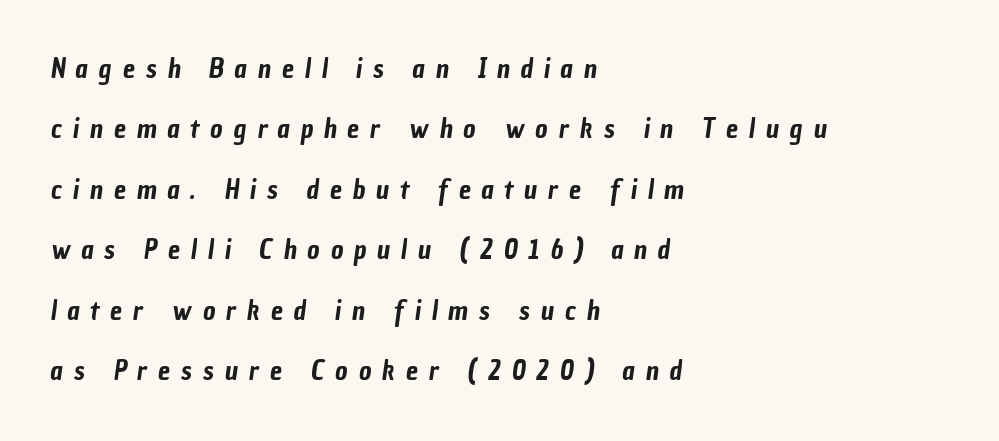
The image shows 27 px text type; set left-aligned, loose line spacing (2.24x), unusually wide letter spacing (+0.4 em), not underlined.
